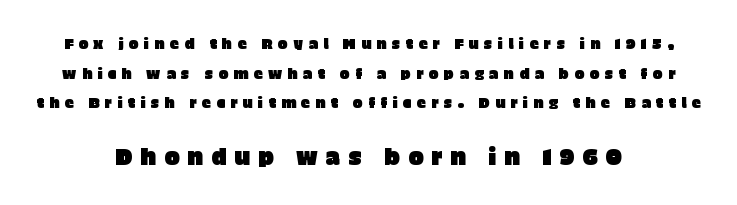
Tracking here is generous; glyphs stand well apart from one another. In terms of leading, this rendering errs on the spacious side. Anything drawn beneath the words? Only blank space. The compositor balanced each line on the midline.
